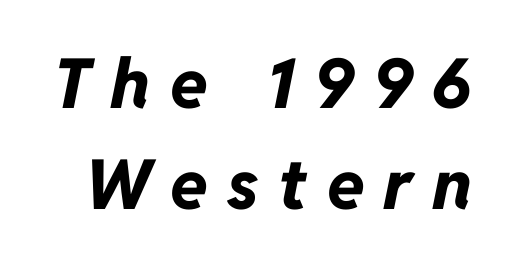
Every letter is thick-stroked: bold, no question. Students, note that the glyphs here are deliberately spaced far apart. Compared with typical paragraphs, the rows here are spaced about the same. You could not count columns in this text — the font is proportionally spaced.
